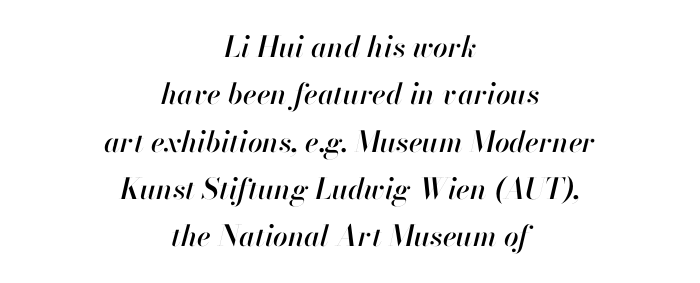
Nothing unusual about the tracking: characters are spaced as the font intends. You could not count columns in this text — the font is proportionally spaced. Decoration check: the copy has no underline. Looking at the ascenders, they clearly lean. Is the block centered? Yes — each line is placed symmetrically about the middle. This sample keeps an unexceptional amount of space between lines.
